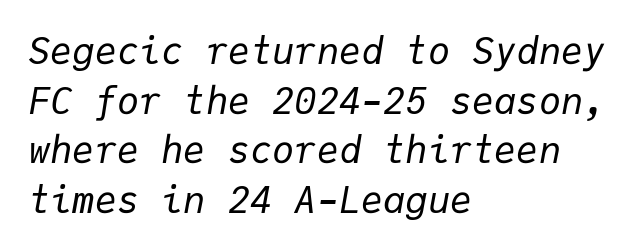
The image shows 37 px regular-weight type, italic (leaning right), monospaced; set left-aligned, normal line spacing (1.34x), normal letter spacing, not underlined; low stroke contrast and a medium x-height.
